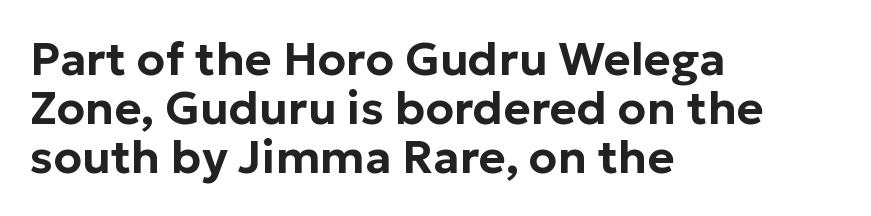
Q: Is the text italic (slanted)? A: No, it is upright.
Q: Is the typeface a serif or a sans-serif typeface? A: Sans-serif.
Q: Is the text underlined? A: No.
Q: How is the paragraph aligned? A: Left-aligned.
Q: Is the spacing between letters normal or unusually wide? A: Normal.
Q: Is the spacing between lines tight, normal or loose? A: Tight.
Q: Width (condensed, normal, or wide)? A: Normal.
Q: Stroke contrast? A: Low.
Q: x-height? A: Medium.
Q: Monospaced? A: No.
